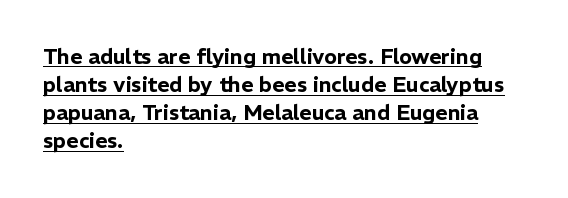
{"italic": "no", "underline": "yes", "align": "left", "line_spacing": "normal", "line_spacing_ratio": 1.34, "letter_spacing": "normal", "letter_spacing_em": 0.0, "glyph_px": 21}
